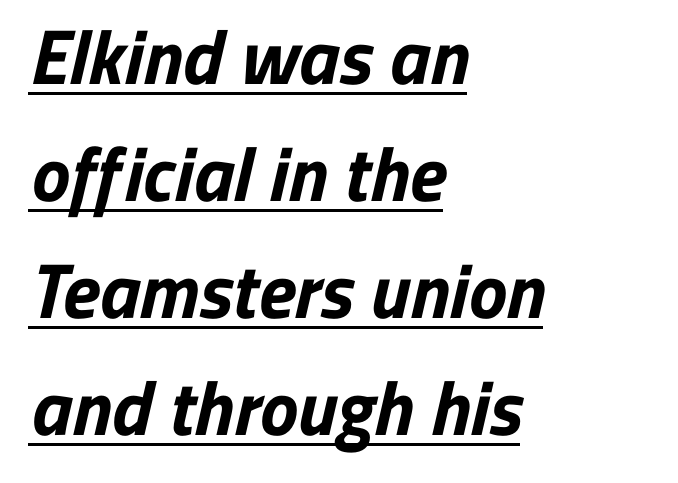
Q: Is the text bold? A: Yes.
Q: Is the typeface a serif or a sans-serif typeface? A: Sans-serif.
Q: Is the text underlined? A: Yes.
Q: How is the paragraph aligned? A: Left-aligned.
Q: Is the spacing between letters normal or unusually wide? A: Normal.
Q: Is the spacing between lines tight, normal or loose? A: Normal.
Q: Width (condensed, normal, or wide)? A: Normal.
Q: Stroke contrast? A: Low.
Q: x-height? A: Medium.
Q: Monospaced? A: No.
